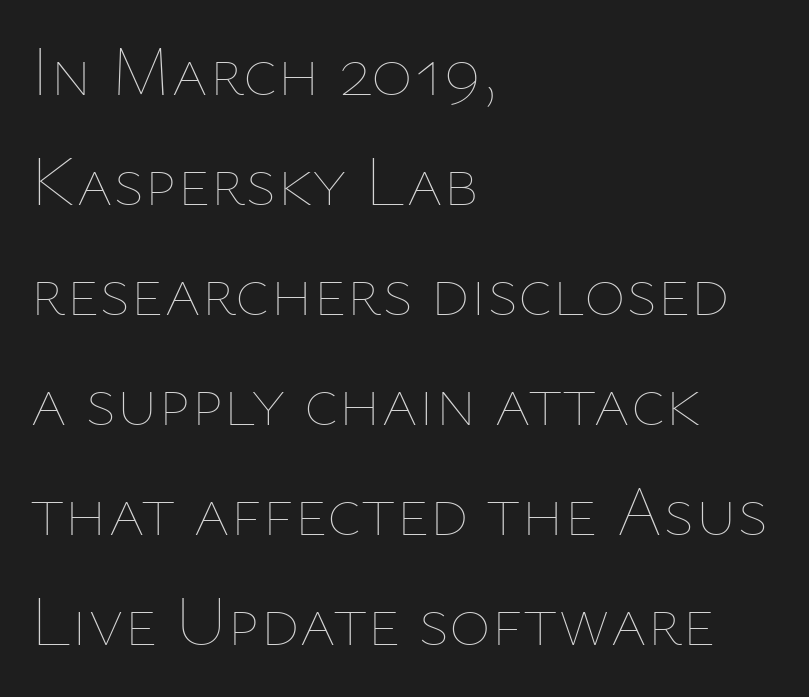
{"italic": "no", "bold": "no", "weight": "thin", "width": "normal", "stroke_contrast": "low", "x_height": "medium", "monospaced": "no", "underline": "no", "align": "left", "line_spacing": "normal", "line_spacing_ratio": 1.55, "letter_spacing": "normal", "letter_spacing_em": 0.0, "glyph_px": 71}
